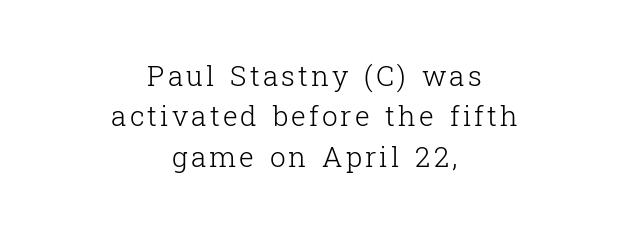
Q: Is the text bold? A: No.
Q: Is the text italic (slanted)? A: No, it is upright.
Q: Is the typeface a serif or a sans-serif typeface? A: Serif.
Q: Is the text underlined? A: No.
Q: How is the paragraph aligned? A: Centered.
Q: Is the spacing between lines tight, normal or loose? A: Normal.
Q: Width (condensed, normal, or wide)? A: Normal.
Q: Stroke contrast? A: Low.
Q: x-height? A: Medium.
Q: Monospaced? A: No.
